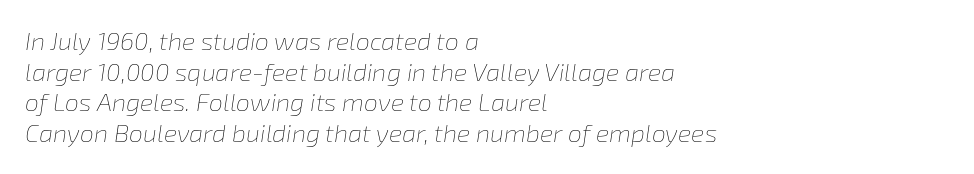
{"italic": "yes", "lean": "right", "slant_degrees": 8, "bold": "no", "underline": "no", "align": "left", "line_spacing_ratio": 1.23, "letter_spacing": "normal", "letter_spacing_em": 0.0, "glyph_px": 25}
